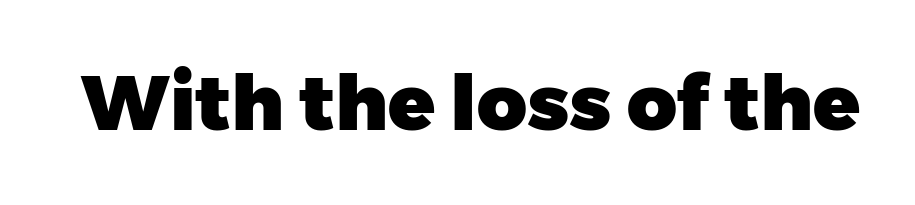
Q: Is the text bold? A: Yes.
Q: Is the text italic (slanted)? A: No, it is upright.
Q: Is the typeface a serif or a sans-serif typeface? A: Sans-serif.
Q: Is the text underlined? A: No.
Q: Is the spacing between letters normal or unusually wide? A: Normal.
Q: Width (condensed, normal, or wide)? A: Normal.
Q: Stroke contrast? A: Low.
Q: x-height? A: Medium.
Q: Monospaced? A: No.
